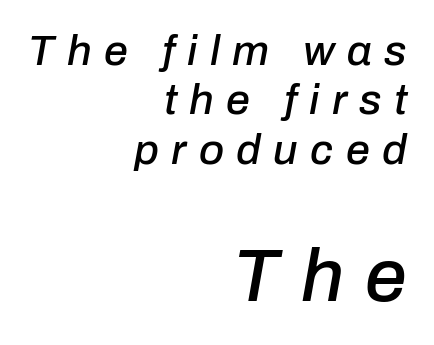
Q: Is the text italic (slanted)? A: Yes, it leans right by about 10 degrees.
Q: Is the text underlined? A: No.
Q: How is the paragraph aligned? A: Right-aligned.
Q: Is the spacing between letters normal or unusually wide? A: Unusually wide.
Q: Is the spacing between lines tight, normal or loose? A: Tight.
Q: Which block of text is set in a larger size, the first (top) or the second (bottom)? A: The second (bottom) one.
Q: Width (condensed, normal, or wide)? A: Normal.
Q: Stroke contrast? A: Low.
Q: x-height? A: Medium.
Q: Monospaced? A: No.
